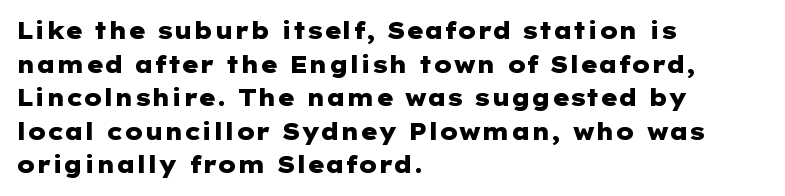
Q: Is the text bold? A: Yes.
Q: Is the text italic (slanted)? A: No, it is upright.
Q: Is the text underlined? A: No.
Q: How is the paragraph aligned? A: Left-aligned.
Q: Is the spacing between letters normal or unusually wide? A: Normal.
Q: Is the spacing between lines tight, normal or loose? A: Normal.
